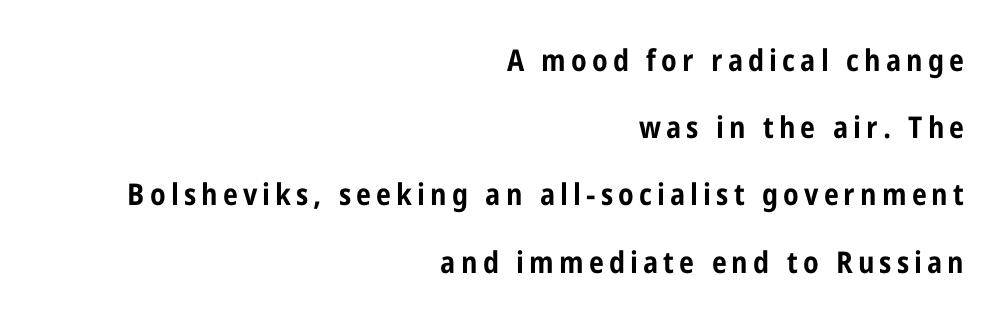
{"serif": "no", "italic": "no", "bold": "yes", "weight": "bold", "width": "condensed", "stroke_contrast": "low", "x_height": "medium", "monospaced": "no", "underline": "no", "align": "right", "line_spacing": "loose", "line_spacing_ratio": 2.24, "glyph_px": 30}
